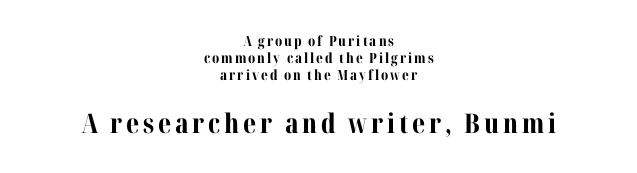
{"italic": "no", "bold": "yes", "underline": "no", "align": "center", "line_spacing_ratio": 1.23, "larger_block": "second", "size_ratio": 1.93, "glyph_px": 27}
